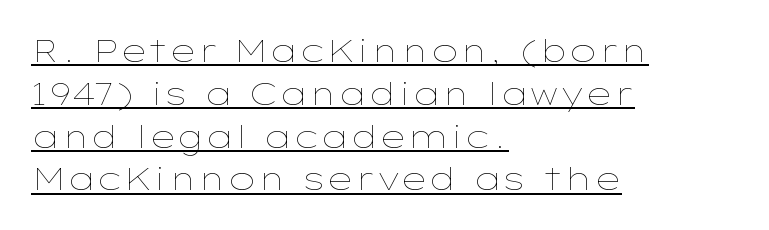
{"italic": "no", "bold": "no", "weight": "thin", "width": "wide", "stroke_contrast": "low", "x_height": "medium", "monospaced": "no", "underline": "yes", "align": "left", "line_spacing": "normal", "line_spacing_ratio": 1.38, "letter_spacing": "normal", "letter_spacing_em": 0.0, "glyph_px": 31}
